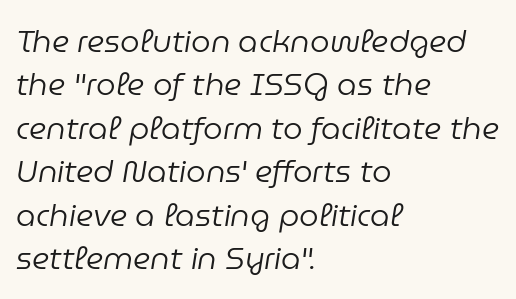
The image shows 31 px regular-weight type, italic (leaning right); set left-aligned, normal line spacing (1.4x), normal letter spacing, not underlined; low stroke contrast and a medium x-height.
